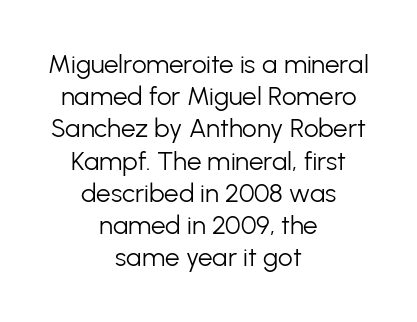
Quick note: underline off. These lines stack symmetrically, like a column narrowing and widening about its center. Glyph-to-glyph distance matches everyday printed text. No extra ink here — the face is not bold. Quick note: not italic, upright.
